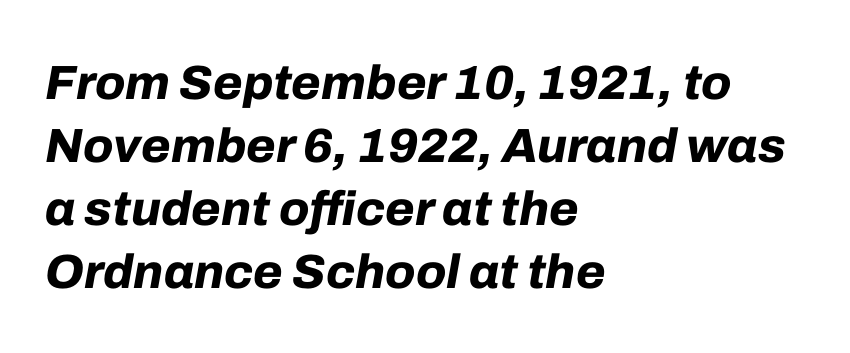
The image shows 48 px bold type, italic (leaning right); set left-aligned, normal line spacing (1.31x), normal letter spacing, not underlined; low stroke contrast and a medium x-height.
